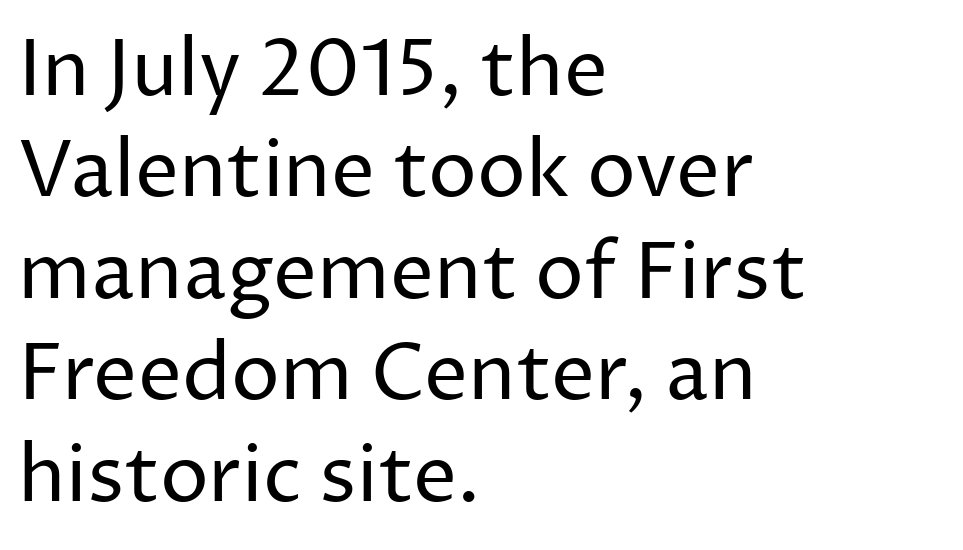
{"serif": "no", "italic": "no", "bold": "no", "weight": "regular", "width": "normal", "stroke_contrast": "low", "x_height": "medium", "monospaced": "no", "underline": "no", "align": "left", "line_spacing": "normal", "line_spacing_ratio": 1.3, "letter_spacing": "normal", "letter_spacing_em": 0.0, "glyph_px": 78}
